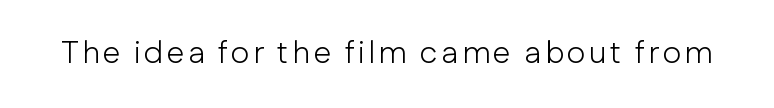
{"serif": "no", "italic": "no", "bold": "no", "weight": "light", "width": "normal", "stroke_contrast": "low", "x_height": "medium", "monospaced": "no", "underline": "no", "glyph_px": 32}
